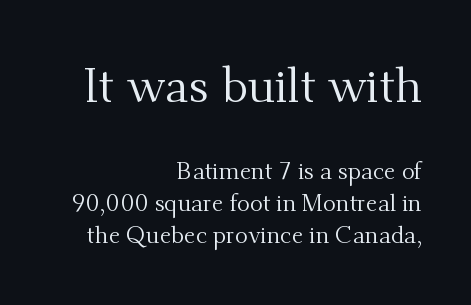
Q: Is the text bold? A: No.
Q: Is the text italic (slanted)? A: No, it is upright.
Q: Is the typeface a serif or a sans-serif typeface? A: Serif.
Q: Is the text underlined? A: No.
Q: How is the paragraph aligned? A: Right-aligned.
Q: Is the spacing between letters normal or unusually wide? A: Normal.
Q: Is the spacing between lines tight, normal or loose? A: Normal.
Q: Which block of text is set in a larger size, the first (top) or the second (bottom)? A: The first (top) one.
Q: Width (condensed, normal, or wide)? A: Normal.
Q: Stroke contrast? A: Medium.
Q: x-height? A: Small.
Q: Monospaced? A: No.
